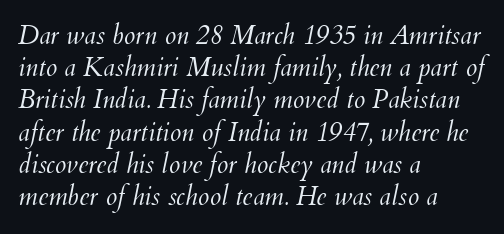
Leftover space on each line is placed entirely after the last word. Anything drawn beneath the words? Only blank space. The letters sit at their default tracking, neither squeezed nor spread. It's the slanting kind of type. The strokes carry an ordinary text weight at most.
